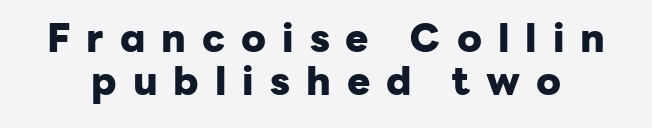
The image shows 39 px heavy sans-serif type, upright; set tight line spacing (1.11x), unusually wide letter spacing (+0.41 em), not underlined; low stroke contrast and a medium x-height.
